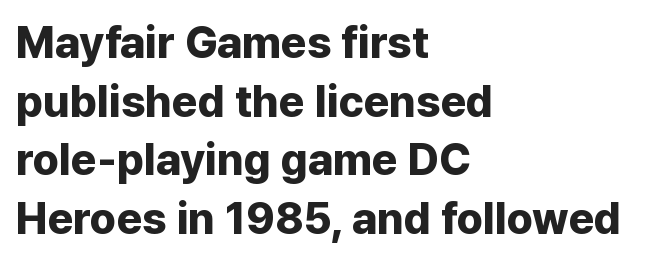
The image shows 44 px bold sans-serif type, upright; set left-aligned, normal line spacing (1.33x), normal letter spacing, not underlined; low stroke contrast and a medium x-height.
